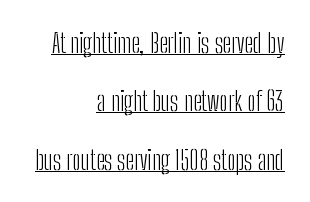
The image shows 27 px text type, upright; set right-aligned, loose line spacing (2.16x), normal letter spacing, underlined.
